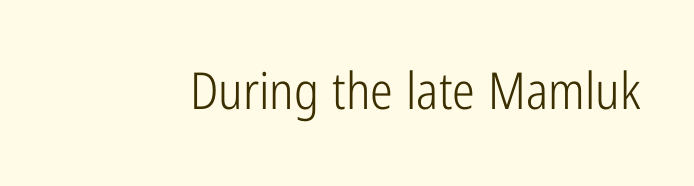
{"serif": "no", "italic": "no", "bold": "no", "weight": "light", "width": "condensed", "stroke_contrast": "low", "x_height": "medium", "monospaced": "no", "underline": "no", "letter_spacing": "normal", "letter_spacing_em": 0.0, "glyph_px": 51}
